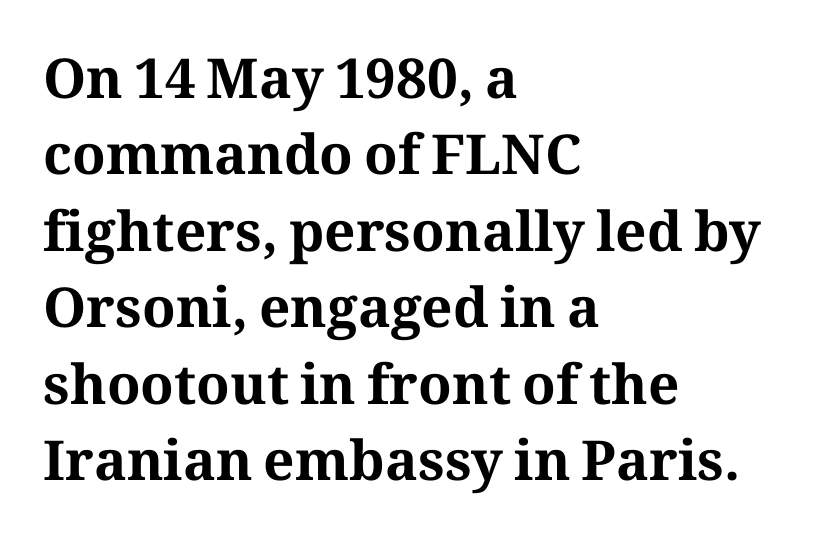
Q: Is the text bold? A: Yes.
Q: Is the text italic (slanted)? A: No, it is upright.
Q: Is the typeface a serif or a sans-serif typeface? A: Serif.
Q: Is the text underlined? A: No.
Q: How is the paragraph aligned? A: Left-aligned.
Q: Is the spacing between letters normal or unusually wide? A: Normal.
Q: Is the spacing between lines tight, normal or loose? A: Normal.
Q: Width (condensed, normal, or wide)? A: Normal.
Q: Stroke contrast? A: Medium.
Q: x-height? A: Medium.
Q: Monospaced? A: No.
